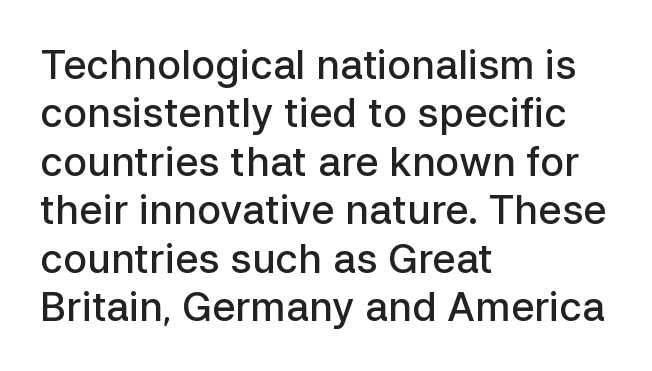
The image shows 40 px semibold sans-serif type, upright; set left-aligned, line spacing 1.21x, normal letter spacing, not underlined; low stroke contrast and a medium x-height.
